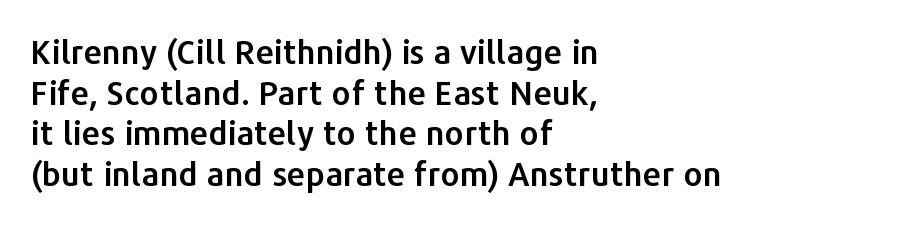
The image shows 33 px sans-serif type, upright; set left-aligned, line spacing 1.23x, normal letter spacing, not underlined; low stroke contrast and a medium x-height.
